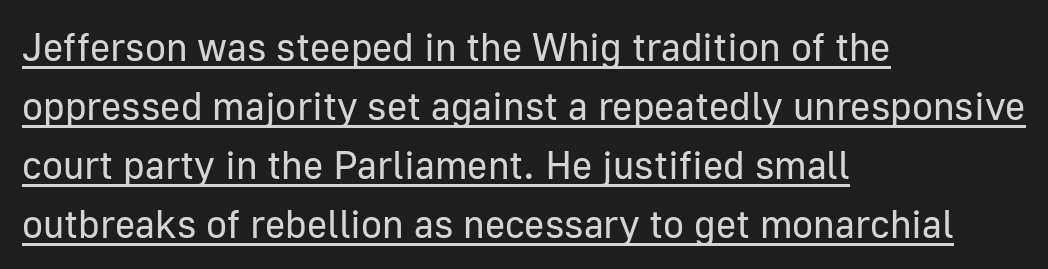
The image shows 39 px regular-weight sans-serif type, upright; set left-aligned, normal line spacing (1.51x), normal letter spacing, underlined; low stroke contrast and a medium x-height.
